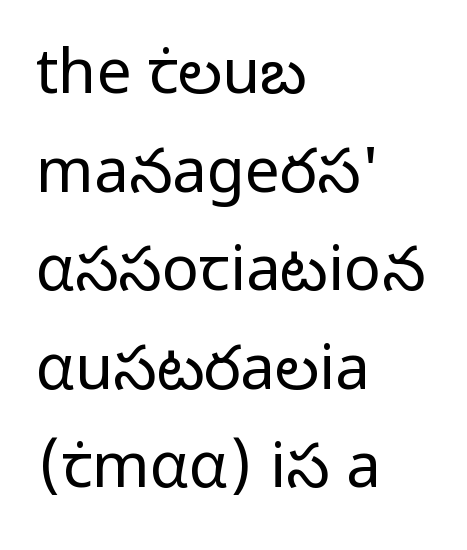
{"serif": "no", "italic": "no", "bold": "no", "weight": "regular", "width": "normal", "stroke_contrast": "low", "x_height": "medium", "monospaced": "no", "underline": "no", "align": "left", "line_spacing": "normal", "line_spacing_ratio": 1.59, "letter_spacing": "normal", "letter_spacing_em": 0.0, "glyph_px": 62}
